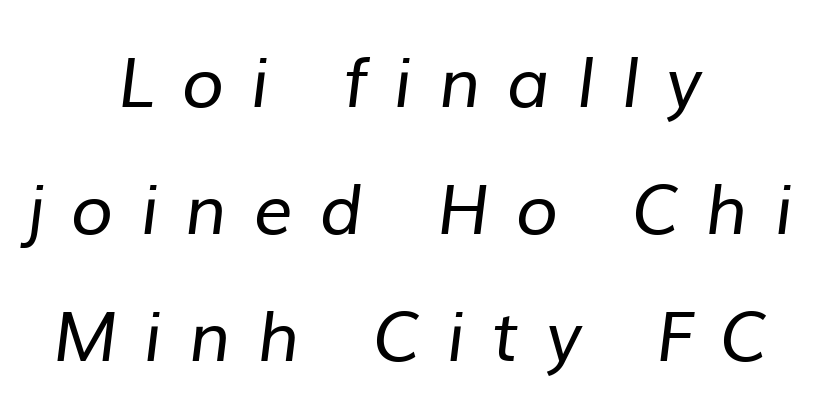
Notice how the passage keeps no hard edge, just a central spine. The weight tops out at a normal text grade. The letterforms stand isolated, each surrounded by extra space. Look at the bottom of the vertical strokes: they stop flat, with no serifs. Varying glyph widths throughout — classic text-font behaviour. Type without underlining.
